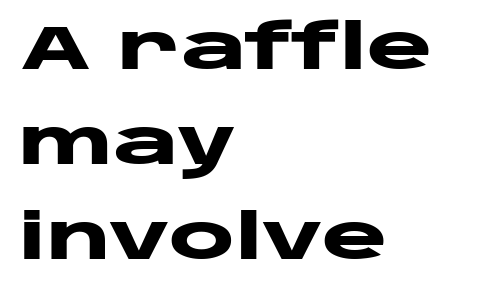
The specimen omits any rule beneath the text block's lines. The lettering holds an erect, upright posture throughout. Leading: standard. Leftover space on each line is placed entirely after the last word. Here the glyphs are tracked normally, forming tight word shapes. A full-strength bold gives these letters their thick strokes.
